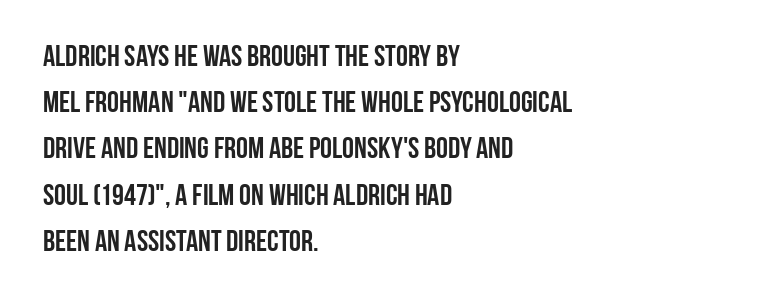
Notice how the passage keeps a crisp vertical edge on the left only. Font category for this specimen: sans-serif. Thick stems and heavy bowls — unmistakably bold. The gap between lines stays unmarked. It's the straight-up-and-down kind of type.
